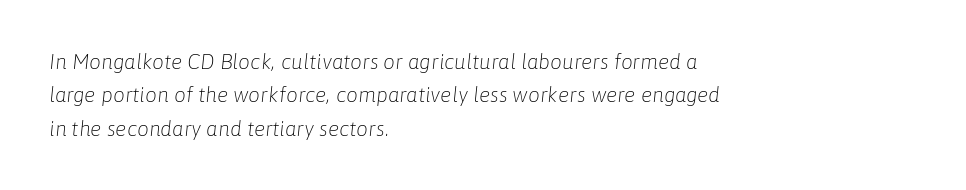
{"italic": "yes", "lean": "right", "slant_degrees": 6, "bold": "no", "underline": "no", "align": "left", "line_spacing": "normal", "line_spacing_ratio": 1.59, "letter_spacing": "normal", "letter_spacing_em": 0.0, "glyph_px": 21}
